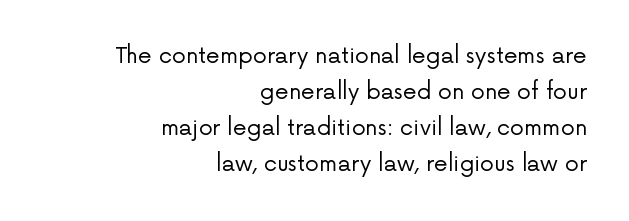
The image shows 22 px text type, upright; set right-aligned, normal line spacing (1.64x), normal letter spacing, not underlined.
